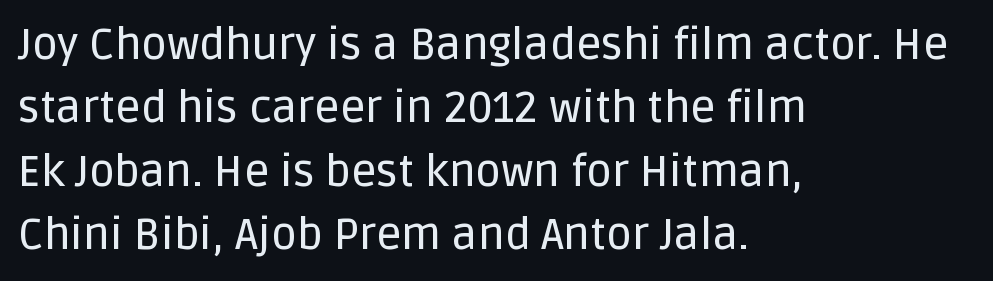
Q: Is the text italic (slanted)? A: No, it is upright.
Q: Is the typeface a serif or a sans-serif typeface? A: Sans-serif.
Q: Is the text underlined? A: No.
Q: How is the paragraph aligned? A: Left-aligned.
Q: Is the spacing between letters normal or unusually wide? A: Normal.
Q: Is the spacing between lines tight, normal or loose? A: Normal.
Q: Width (condensed, normal, or wide)? A: Normal.
Q: Stroke contrast? A: Low.
Q: x-height? A: Large.
Q: Monospaced? A: No.
